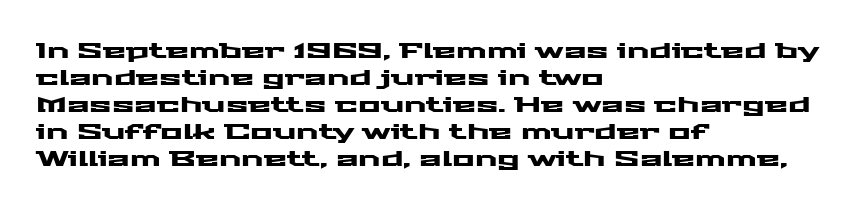
Q: Is the text italic (slanted)? A: No, it is upright.
Q: Is the text underlined? A: No.
Q: How is the paragraph aligned? A: Left-aligned.
Q: Is the spacing between letters normal or unusually wide? A: Normal.
Q: Is the spacing between lines tight, normal or loose? A: Normal.
